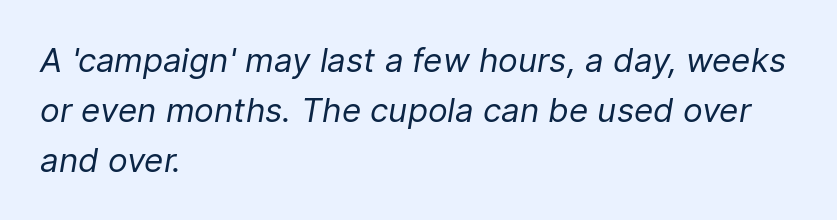
The image shows 33 px regular-weight type, italic (leaning right); set left-aligned, normal line spacing (1.51x), normal letter spacing, not underlined; low stroke contrast and a medium x-height.
